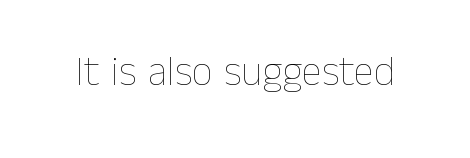
The image shows 41 px thin type, upright; set normal letter spacing, not underlined; low stroke contrast and a medium x-height.
